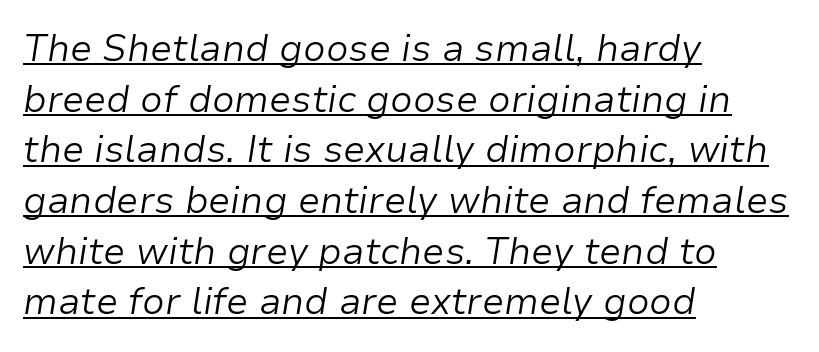
The image shows 37 px light type, italic (leaning right); set left-aligned, normal line spacing (1.37x), normal letter spacing, underlined; low stroke contrast and a medium x-height.
